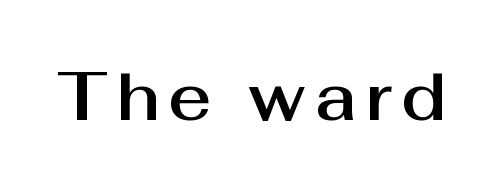
{"serif": "no", "italic": "no", "width": "normal", "stroke_contrast": "medium", "x_height": "medium", "monospaced": "no", "underline": "no", "glyph_px": 67}
